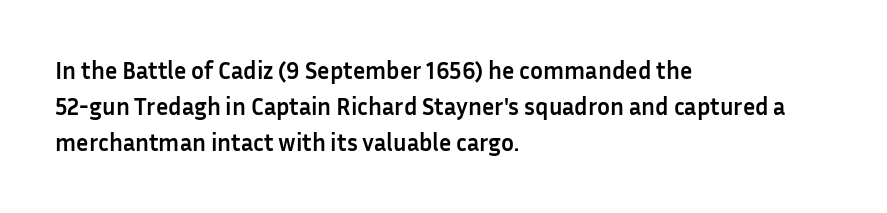
Q: Is the text bold? A: Yes.
Q: Is the text italic (slanted)? A: No, it is upright.
Q: Is the text underlined? A: No.
Q: How is the paragraph aligned? A: Left-aligned.
Q: Is the spacing between letters normal or unusually wide? A: Normal.
Q: Is the spacing between lines tight, normal or loose? A: Normal.
